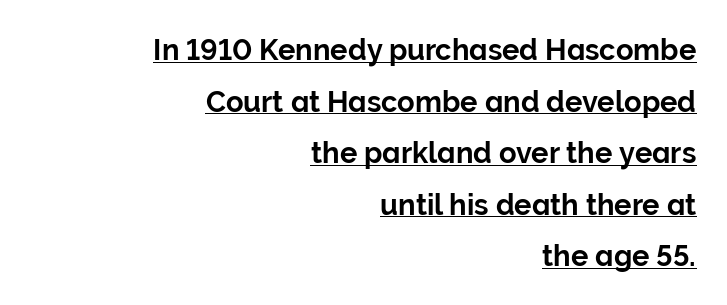
{"serif": "no", "italic": "no", "width": "normal", "stroke_contrast": "low", "x_height": "medium", "monospaced": "no", "underline": "yes", "align": "right", "line_spacing_ratio": 1.78, "letter_spacing": "normal", "letter_spacing_em": 0.0, "glyph_px": 29}
